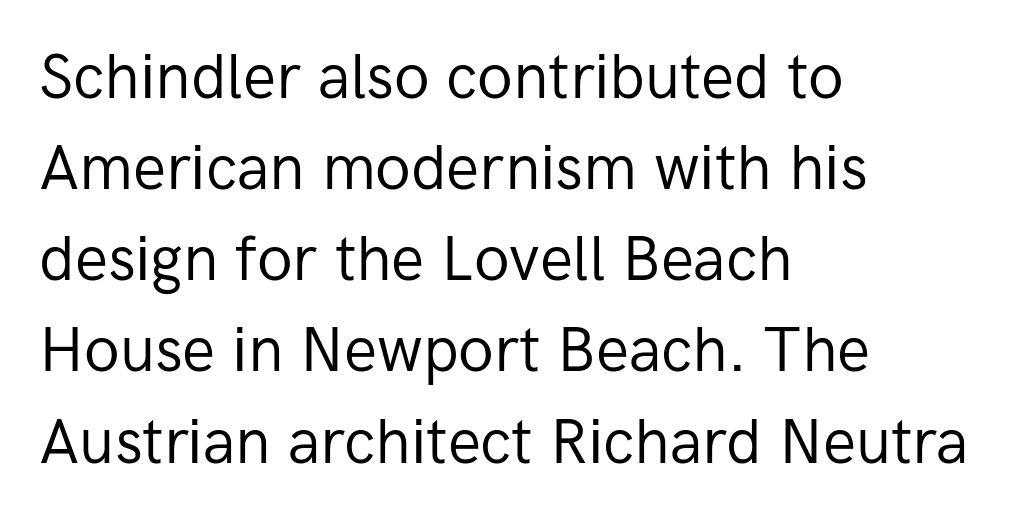
The image shows 62 px regular-weight sans-serif type, upright; set left-aligned, normal line spacing (1.47x), normal letter spacing, not underlined; low stroke contrast and a medium x-height.
